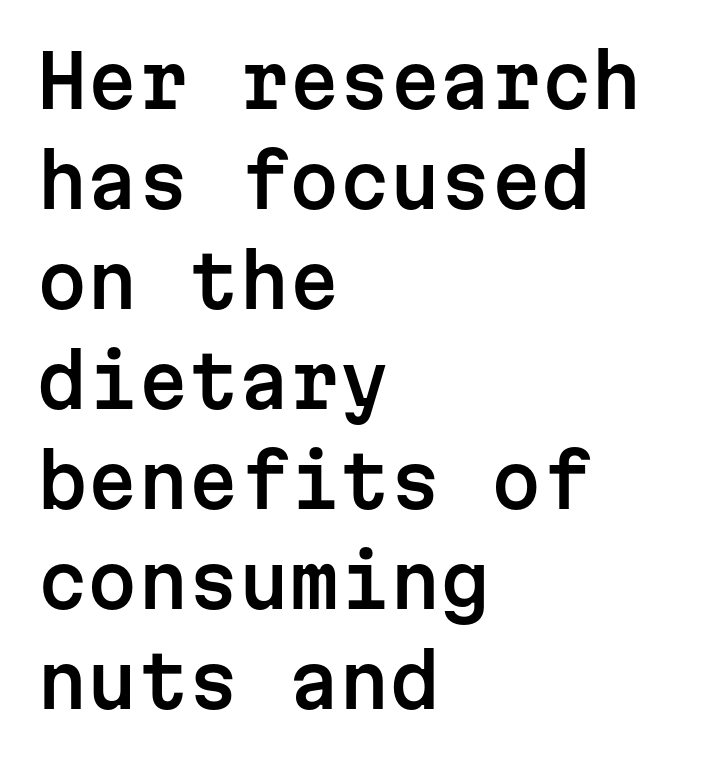
The image shows 72 px sans-serif type, upright, monospaced; set left-aligned, normal line spacing (1.39x), normal letter spacing, not underlined; low stroke contrast and a medium x-height.
